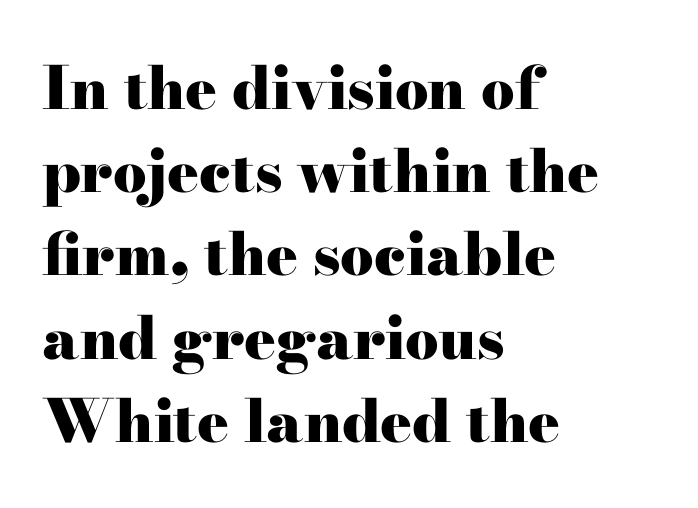
The image shows 59 px heavy, wide serif type, upright; set left-aligned, normal line spacing (1.41x), normal letter spacing, not underlined; high stroke contrast and a small x-height.
